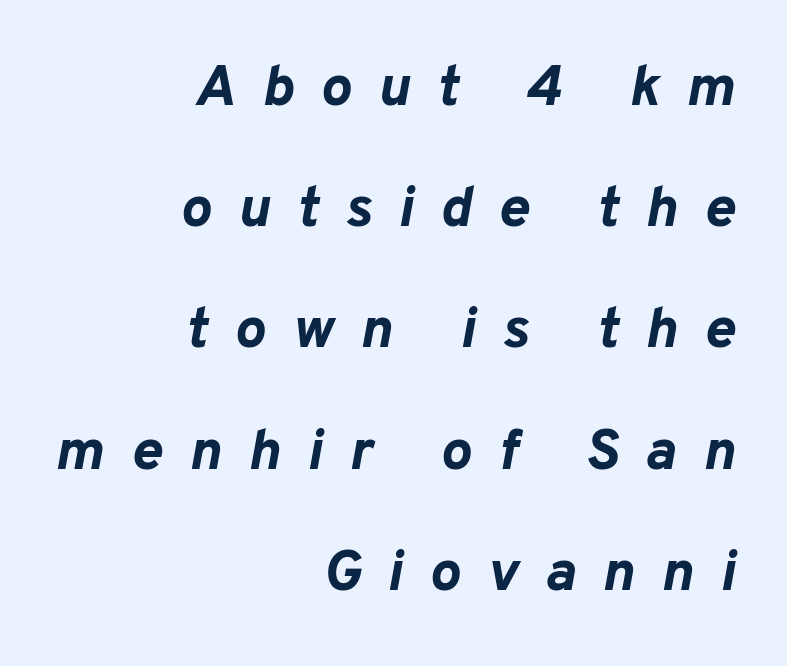
The image shows 58 px bold type, italic (leaning right); set right-aligned, loose line spacing (2.09x), unusually wide letter spacing (+0.46 em), not underlined; low stroke contrast and a medium x-height.
